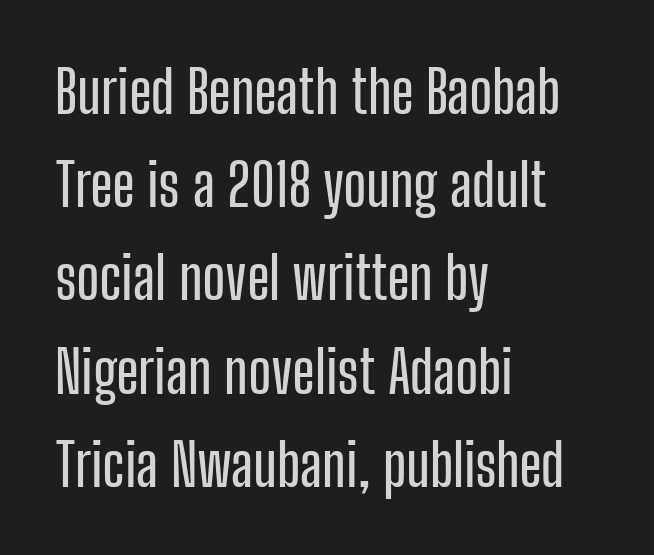
{"serif": "no", "italic": "no", "width": "condensed", "stroke_contrast": "low", "x_height": "medium", "monospaced": "no", "underline": "no", "align": "left", "line_spacing": "normal", "line_spacing_ratio": 1.58, "letter_spacing": "normal", "letter_spacing_em": 0.0, "glyph_px": 59}
